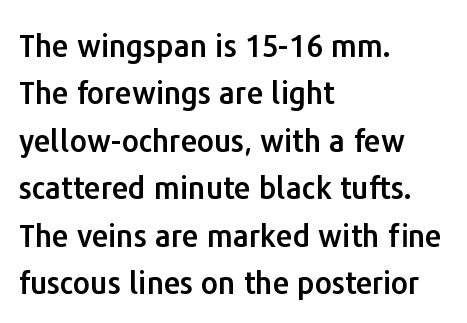
{"serif": "no", "italic": "no", "width": "normal", "stroke_contrast": "low", "x_height": "medium", "monospaced": "no", "underline": "no", "align": "left", "line_spacing": "normal", "line_spacing_ratio": 1.58, "letter_spacing": "normal", "letter_spacing_em": 0.0, "glyph_px": 30}
